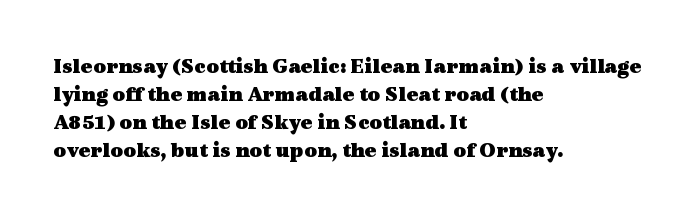
The image shows 22 px bold type, upright; set left-aligned, normal line spacing (1.28x), normal letter spacing, not underlined.
